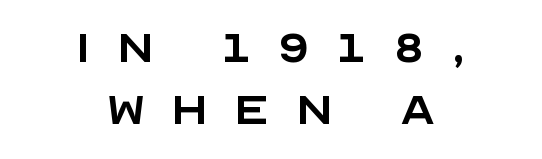
These lines are rendered in a variable-pitch font. The typesetter chose a symmetrical, centered arrangement here. A clean baseline with only descenders dipping below it. The passage shown stacks its lines with hardly any gap. The lettering holds an erect, upright posture throughout. Summary of weight: not heavy and not bold.
